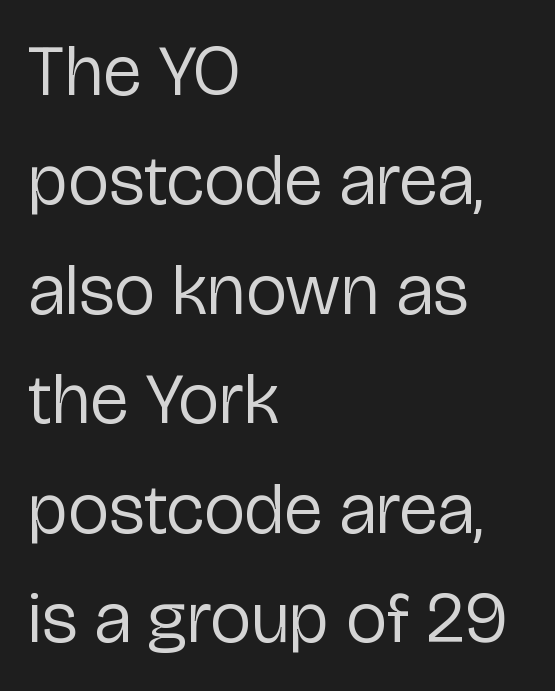
Stroke mass is kept to a normal reading level or below. This rendering features lettering with no underline. The type is set solid horizontally, with unmodified tracking. Each letter keeps its own natural width here, so spacing adapts to shape. The designer went with a sans here, leaving each stem footless.
